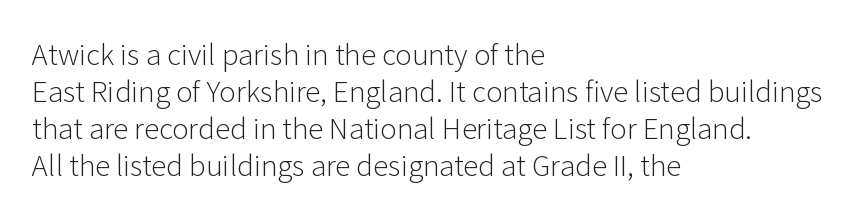
The image shows 28 px light sans-serif type, upright; set left-aligned, normal line spacing (1.32x), normal letter spacing, not underlined; low stroke contrast and a medium x-height.
